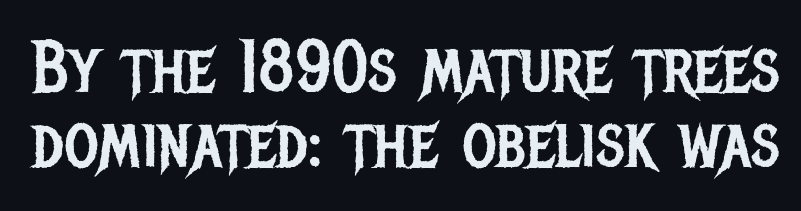
The type family on display is of the sans-serif kind. Whoever set this chose condensed vertical rhythm over breathing room. The letters sit at their default tracking, neither squeezed nor spread. Each letter keeps its own natural width here, so spacing adapts to shape.
